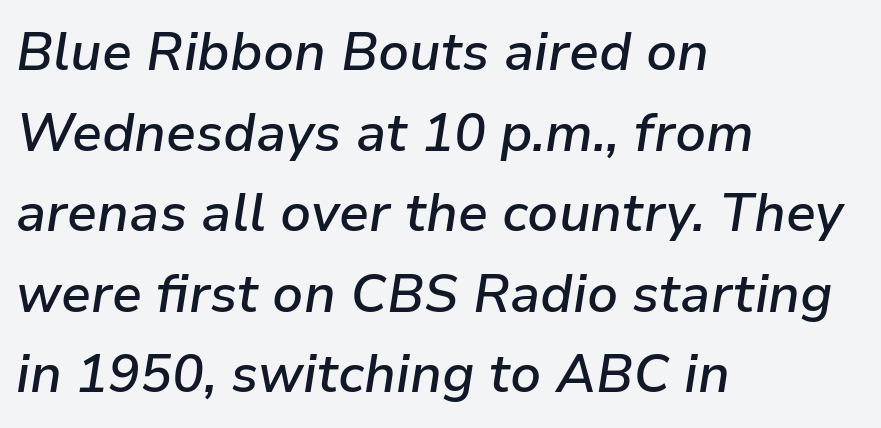
The text block is weighted toward the left margin, trailing off unevenly rightward. When letters slant like this, we call the style italic. Type without underlining. Is this a fixed-width face? No — the glyphs have proportional, varying widths. There is no visible air inserted between adjacent glyphs.
